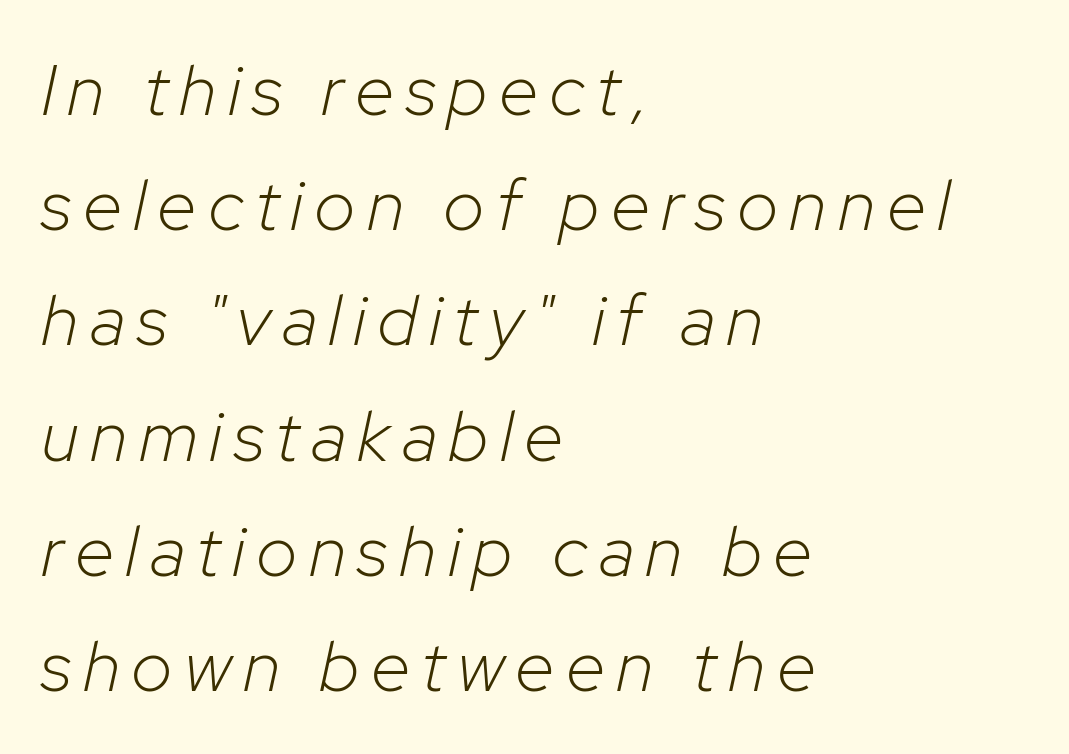
The setting favours the left margin, as ordinary paragraphs usually do. Each letter keeps its own natural width here, so spacing adapts to shape. Interline gaps are of average width in this sample. Emphasis-style slanted type is in use. Each stroke keeps to a modest, everyday thickness or less. The string is rendered with underlining switched off.
